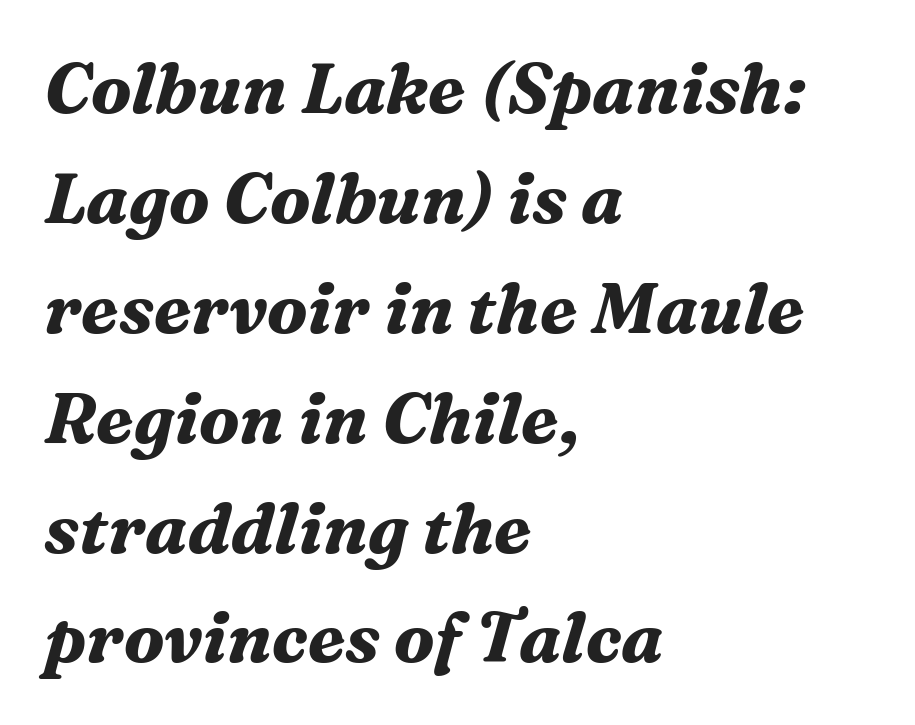
The image shows 70 px bold serif type, italic (leaning right); set left-aligned, normal line spacing (1.57x), normal letter spacing, not underlined; medium stroke contrast and a medium x-height.
